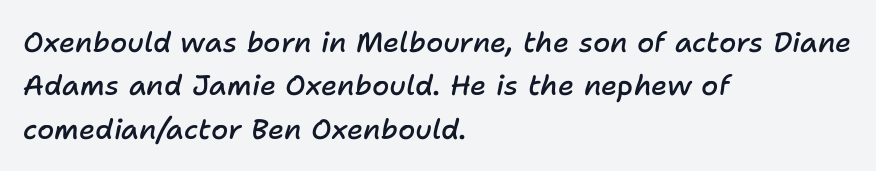
The image shows 28 px semibold type, italic (leaning right); set left-aligned, normal line spacing (1.55x), normal letter spacing, not underlined; low stroke contrast and a medium x-height.
